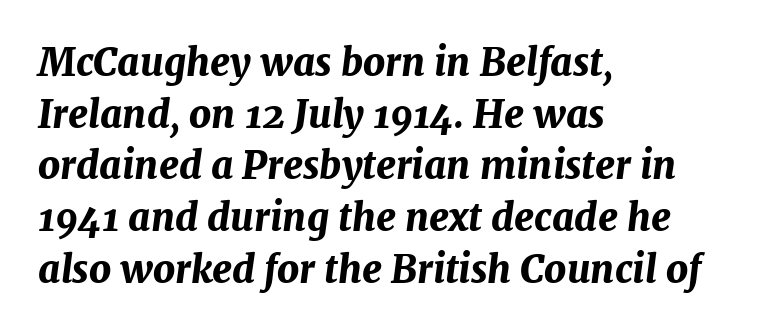
Every row of glyphs begins at an identical x-position on the left. The gaps between neighbouring characters are ordinary and unremarkable. Its strokes are broad and dark, the hallmark of bold type. The area under the type is left untouched. Honestly, the row spacing looks completely unremarkable. The text carries the slant typical of an italic or oblique font.
